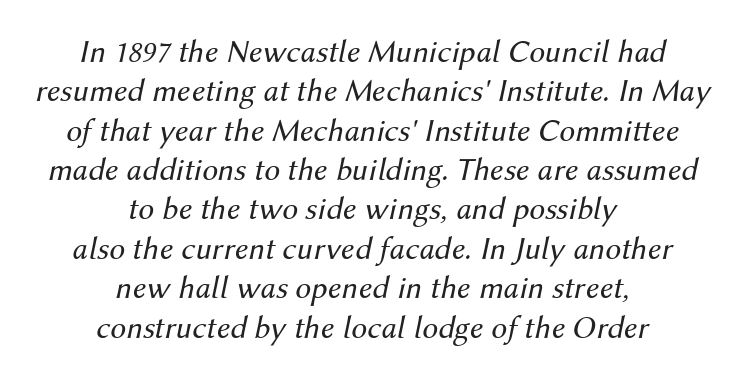
The image shows 32 px regular-weight type, italic (leaning right); set centered, line spacing 1.23x, normal letter spacing, not underlined; medium stroke contrast and a medium x-height.
